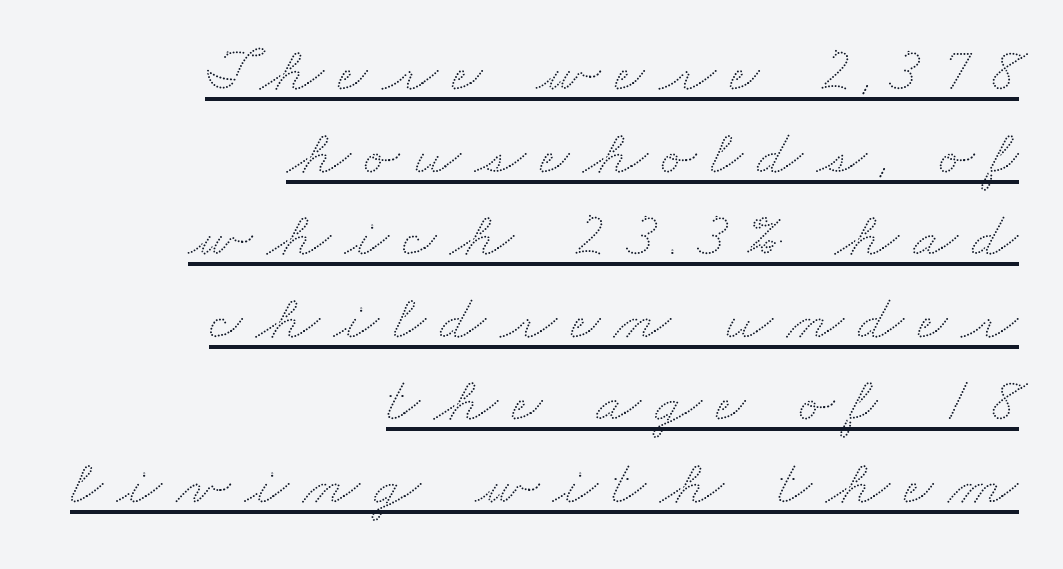
Q: Is the text underlined? A: Yes.
Q: How is the paragraph aligned? A: Right-aligned.
Q: Is the spacing between letters normal or unusually wide? A: Unusually wide.
Q: Is the spacing between lines tight, normal or loose? A: Normal.
Q: Width (condensed, normal, or wide)? A: Wide.
Q: Stroke contrast? A: Low.
Q: x-height? A: Small.
Q: Monospaced? A: No.
